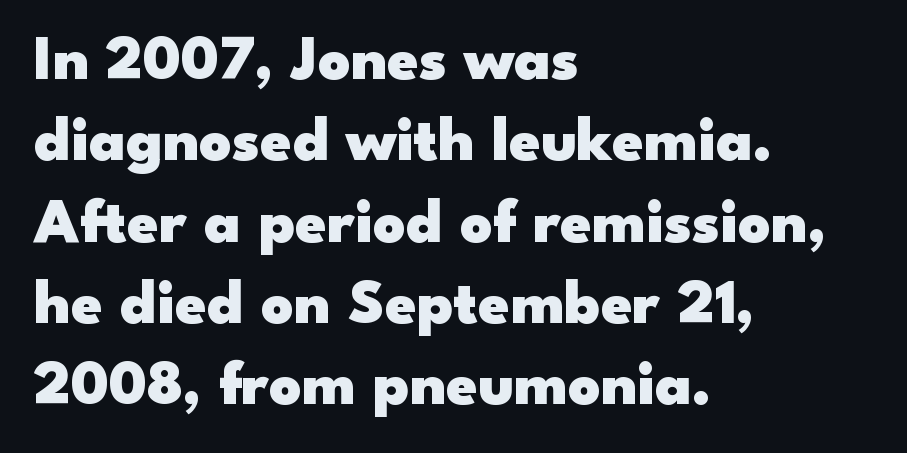
{"serif": "no", "italic": "no", "bold": "yes", "weight": "heavy", "width": "wide", "stroke_contrast": "low", "x_height": "small", "monospaced": "no", "underline": "no", "align": "left", "line_spacing": "normal", "line_spacing_ratio": 1.29, "letter_spacing": "normal", "letter_spacing_em": 0.0, "glyph_px": 63}
